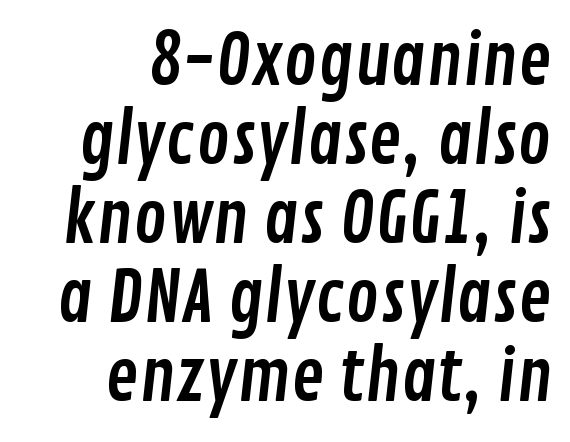
Anything drawn beneath the words? Only blank space. The line texture is even and compact thanks to regular tracking. Font category for this specimen: sans-serif. Leftover space on each line is placed entirely before the opening word. Spacing verdict: proportional, widths tailored to each character. Regarding leading, the lines here are crowded together.
